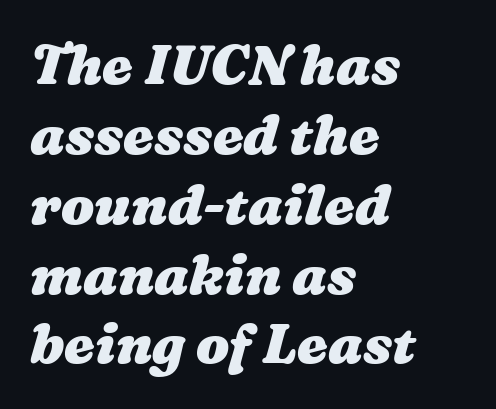
{"bold": "yes", "weight": "heavy", "width": "wide", "stroke_contrast": "medium", "x_height": "medium", "monospaced": "no", "underline": "no", "align": "left", "line_spacing": "normal", "line_spacing_ratio": 1.27, "letter_spacing": "normal", "letter_spacing_em": 0.0, "glyph_px": 55}
